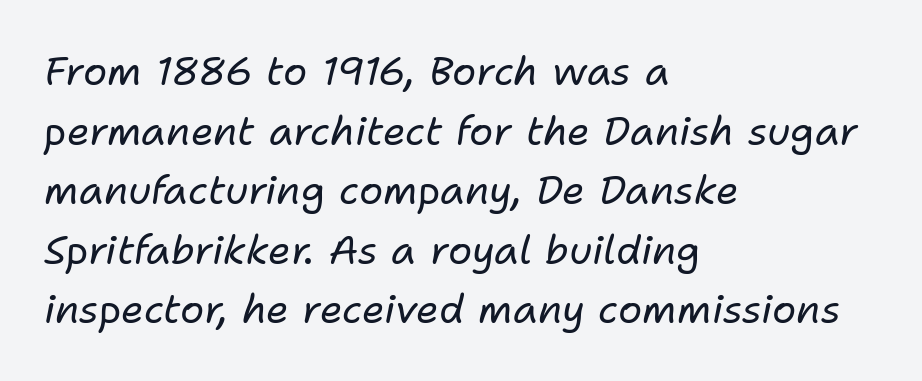
The image shows 40 px regular-weight type, italic (leaning right); set left-aligned, normal line spacing (1.49x), normal letter spacing, not underlined; low stroke contrast and a medium x-height.
